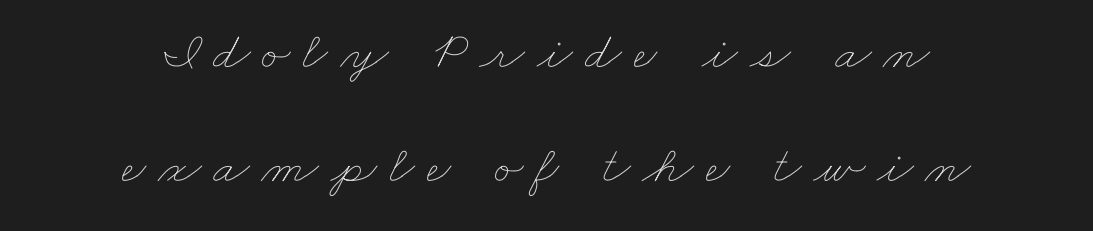
Vertical spacing — loose. Honestly, the letter spacing is so wide it's the main thing you notice. This sample has the flowing, uneven cadence of proportional lettering. This sample is center-justified, so both line endings float freely. The cut favours lightness, reaching ordinary text weight at its darkest. Nobody drew a line under any word here.
